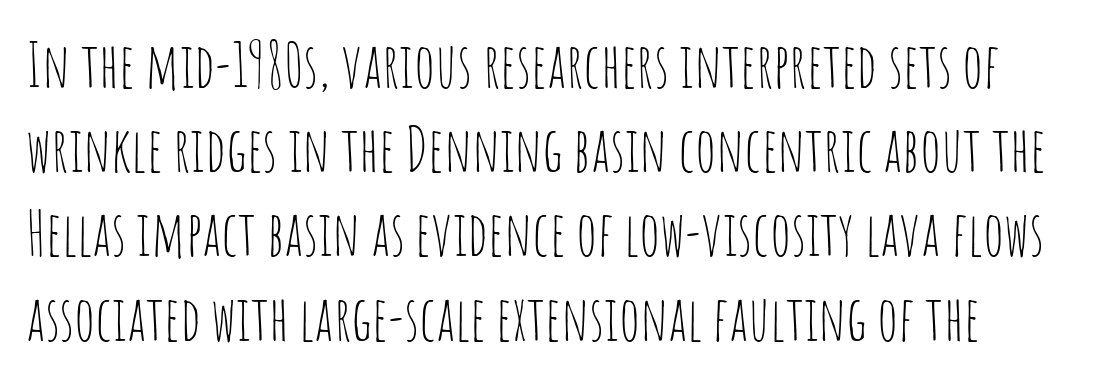
Q: Is the text bold? A: No.
Q: Is the text italic (slanted)? A: No, it is upright.
Q: Is the typeface a serif or a sans-serif typeface? A: Sans-serif.
Q: Is the text underlined? A: No.
Q: Is the spacing between letters normal or unusually wide? A: Normal.
Q: Is the spacing between lines tight, normal or loose? A: Normal.
Q: Width (condensed, normal, or wide)? A: Condensed.
Q: Stroke contrast? A: Low.
Q: x-height? A: Large.
Q: Monospaced? A: No.
